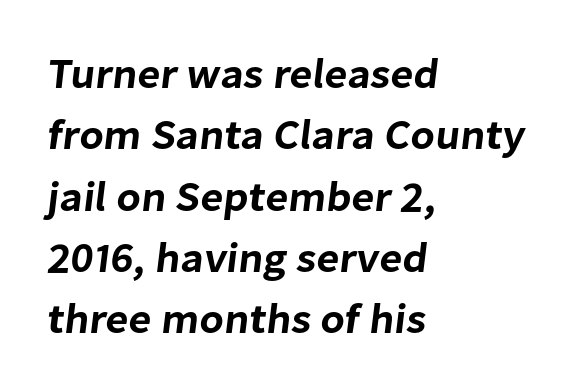
Q: Is the typeface a serif or a sans-serif typeface? A: Sans-serif.
Q: Is the text underlined? A: No.
Q: How is the paragraph aligned? A: Left-aligned.
Q: Is the spacing between letters normal or unusually wide? A: Normal.
Q: Is the spacing between lines tight, normal or loose? A: Normal.
Q: Width (condensed, normal, or wide)? A: Normal.
Q: Stroke contrast? A: Low.
Q: x-height? A: Medium.
Q: Monospaced? A: No.
